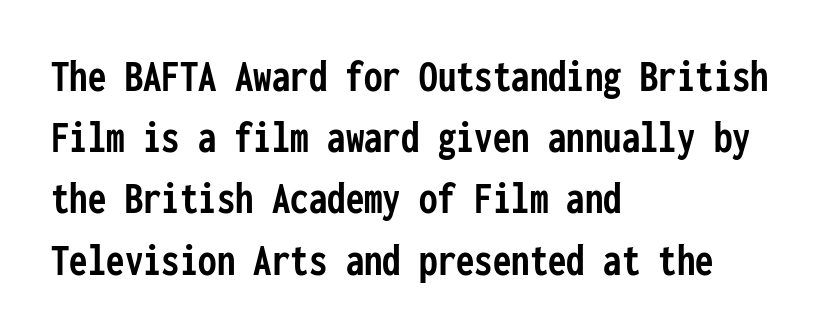
{"serif": "no", "italic": "no", "bold": "yes", "weight": "semibold", "width": "condensed", "stroke_contrast": "low", "x_height": "medium", "monospaced": "yes", "underline": "no", "align": "left", "line_spacing": "normal", "line_spacing_ratio": 1.33, "letter_spacing": "normal", "letter_spacing_em": 0.0, "glyph_px": 46}
